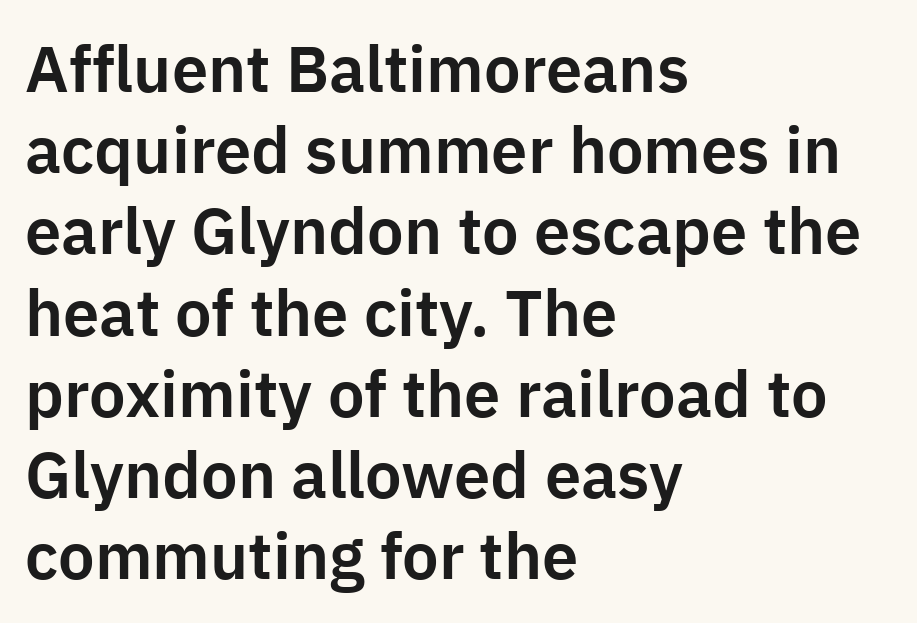
{"serif": "no", "italic": "no", "width": "normal", "stroke_contrast": "low", "x_height": "medium", "monospaced": "no", "underline": "no", "align": "left", "line_spacing": "normal", "line_spacing_ratio": 1.25, "letter_spacing": "normal", "letter_spacing_em": 0.0, "glyph_px": 65}
